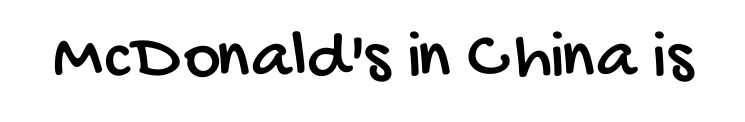
Q: Is the typeface a serif or a sans-serif typeface? A: Sans-serif.
Q: Is the text underlined? A: No.
Q: Is the spacing between letters normal or unusually wide? A: Normal.
Q: Width (condensed, normal, or wide)? A: Condensed.
Q: Stroke contrast? A: Low.
Q: x-height? A: Large.
Q: Monospaced? A: No.
